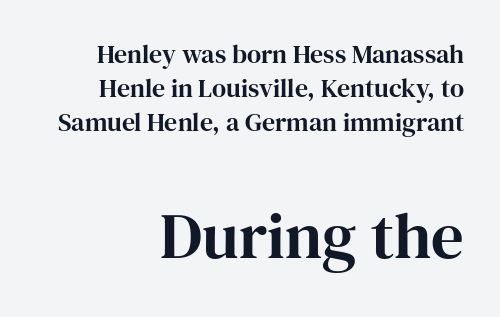
The image shows 65 px serif type, upright; set right-aligned, normal line spacing (1.31x), normal letter spacing, not underlined; the second (bottom) block is 2.5x larger; high stroke contrast and a medium x-height.
